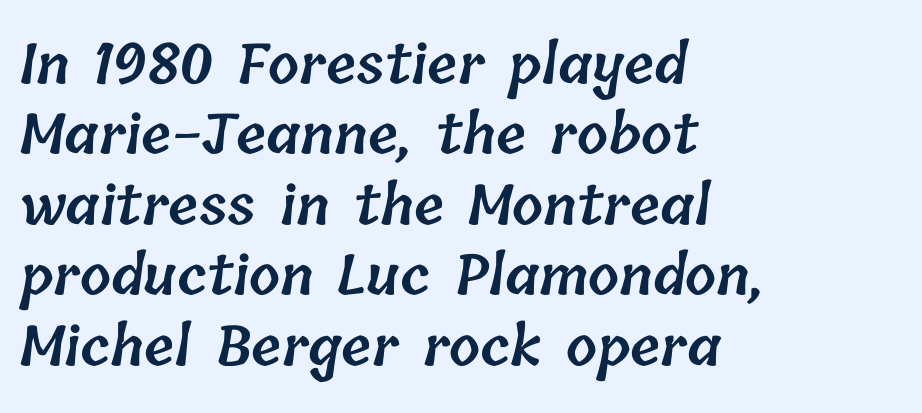
Each letter keeps its own natural width here, so spacing adapts to shape. Words appear dense and cohesive because spacing is normal. The area under the type is left untouched. Does the weight exceed regular? Yes, but only to semibold.
